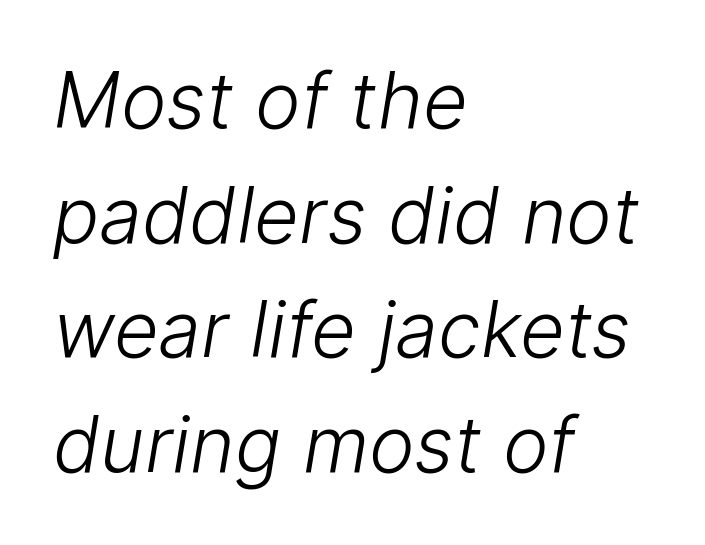
Q: Is the text bold? A: No.
Q: Is the typeface a serif or a sans-serif typeface? A: Sans-serif.
Q: Is the text underlined? A: No.
Q: How is the paragraph aligned? A: Left-aligned.
Q: Is the spacing between letters normal or unusually wide? A: Normal.
Q: Is the spacing between lines tight, normal or loose? A: Normal.
Q: Width (condensed, normal, or wide)? A: Normal.
Q: Stroke contrast? A: Low.
Q: x-height? A: Medium.
Q: Monospaced? A: No.
